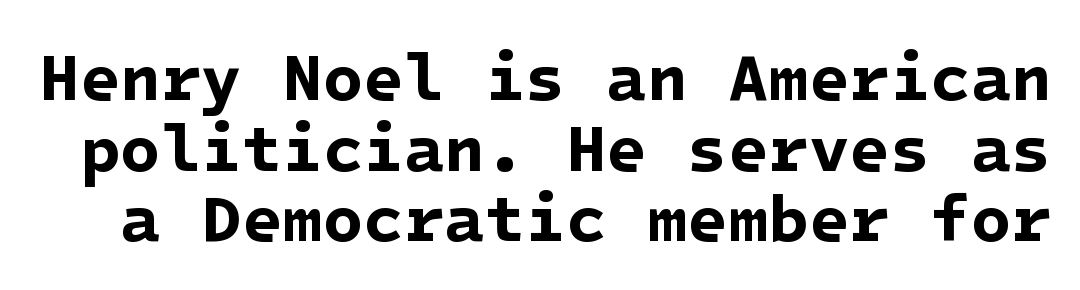
Q: Is the text bold? A: Yes.
Q: Is the typeface a serif or a sans-serif typeface? A: Sans-serif.
Q: Is the text underlined? A: No.
Q: Is the spacing between letters normal or unusually wide? A: Normal.
Q: Is the spacing between lines tight, normal or loose? A: Tight.
Q: Width (condensed, normal, or wide)? A: Normal.
Q: Stroke contrast? A: Low.
Q: x-height? A: Medium.
